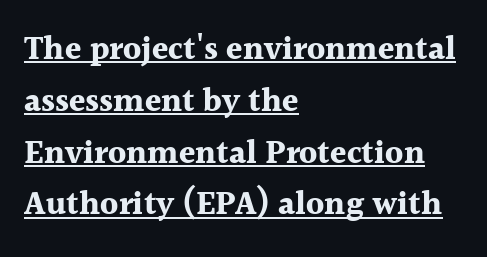
The glyphs are accompanied by a horizontal stroke just below them. This sample uses a serif face. The lettering stays uniformly vertical, giving the passage a roman look. The ragged edge is on the right, which tells us the setting is flush left. Look at the stroke-to-counter ratio: heavy, a bold. How would I describe the line gaps? Plain and ordinary.
